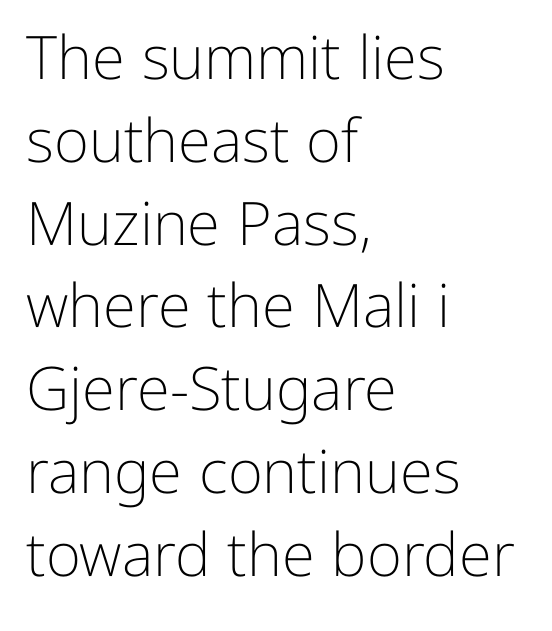
{"serif": "no", "italic": "no", "bold": "no", "weight": "light", "width": "normal", "stroke_contrast": "low", "x_height": "medium", "monospaced": "no", "underline": "no", "align": "left", "line_spacing": "normal", "line_spacing_ratio": 1.38, "letter_spacing": "normal", "letter_spacing_em": 0.0, "glyph_px": 60}
